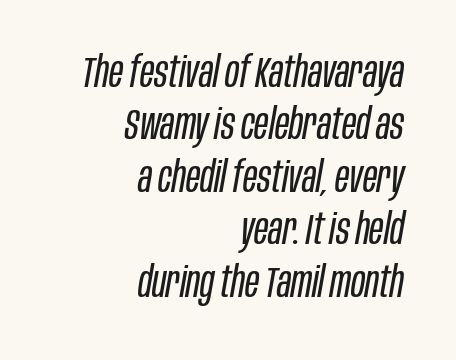
The gap between lines stays unmarked. Stroke mass is kept to a normal reading level or below. Looks like regular typesetting: each glyph gets only the width it needs. This rendering leaves character spacing at its baseline value. Designer's note — italics engaged.
